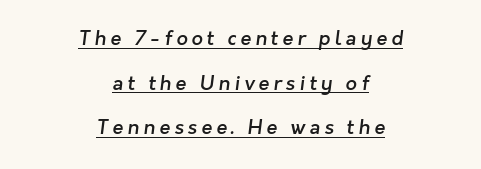
Leading: increased. Set as a demibold, roughly 600 on the weight scale. Check the space under the baseline: a stroke is drawn there. Tracking here is generous; glyphs stand well apart from one another.
